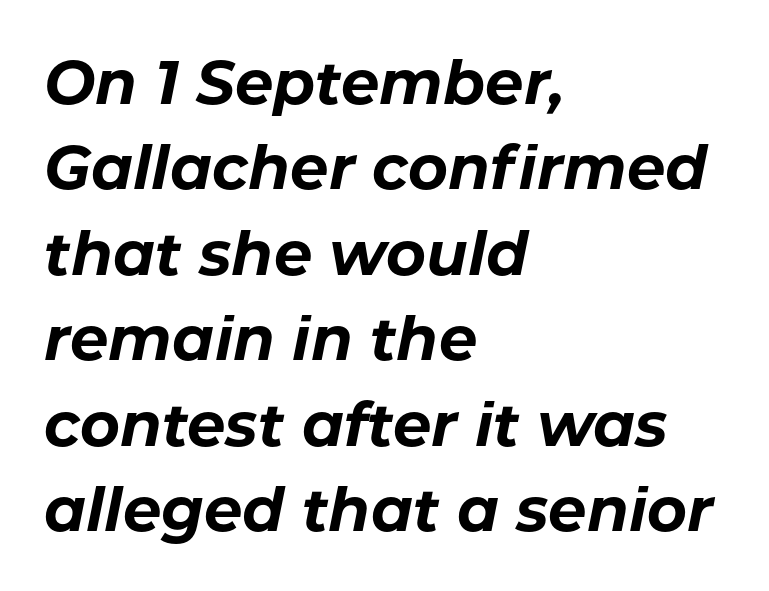
{"italic": "yes", "lean": "right", "slant_degrees": 11, "bold": "yes", "weight": "bold", "width": "normal", "stroke_contrast": "low", "x_height": "medium", "monospaced": "no", "underline": "no", "align": "left", "line_spacing": "normal", "line_spacing_ratio": 1.4, "letter_spacing": "normal", "letter_spacing_em": 0.0, "glyph_px": 61}
